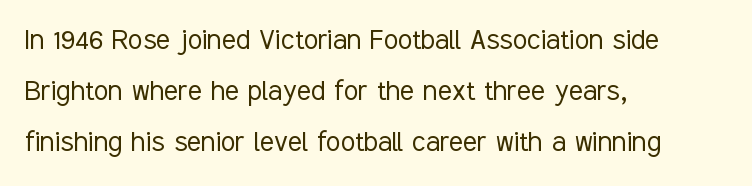
{"serif": "no", "italic": "no", "bold": "no", "weight": "light", "width": "condensed", "stroke_contrast": "low", "x_height": "medium", "monospaced": "no", "underline": "no", "align": "left", "line_spacing": "normal", "line_spacing_ratio": 1.54, "letter_spacing": "normal", "letter_spacing_em": 0.0, "glyph_px": 33}
